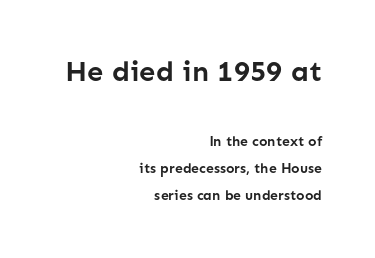
Here the glyphs are tracked normally, forming tight word shapes. Lines of text with bare space underneath. Characters remain perfectly vertical along every line. Vertical spacing — loose. The strokes are fattened all the way to bold. Classification — sans serif.
